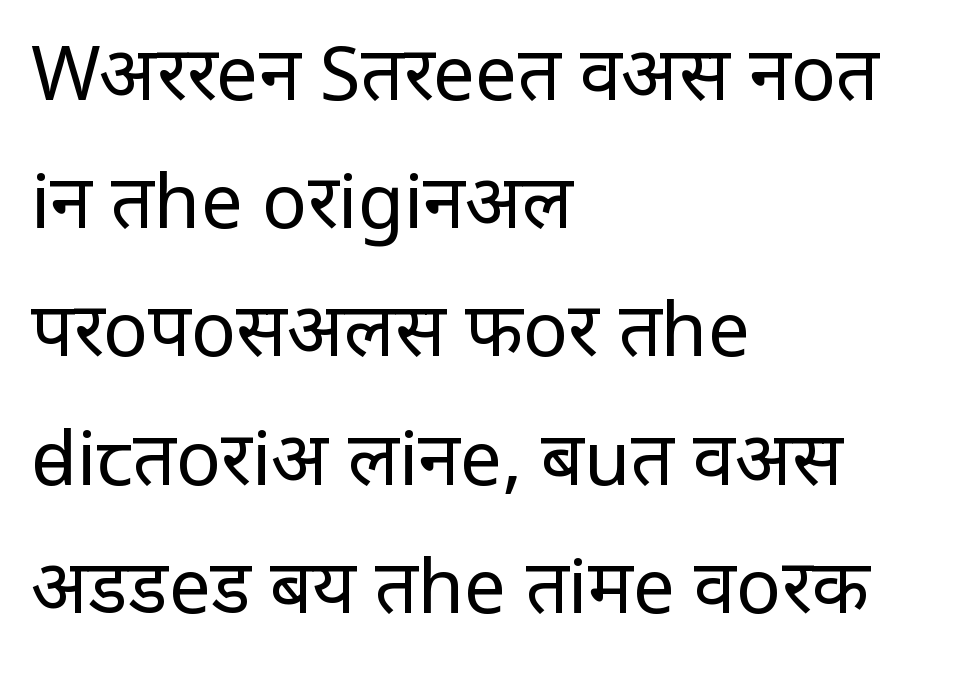
Nothing heavy about these letters — not bold at all. The letters carry no serifs — their stems end cleanly without finishing strokes. Does extra space separate the letters? No, they use regular spacing. All the whitespace from short lines collects on the right. Every character sits straight up, as roman type does. The passage shown is not underscored anywhere.
